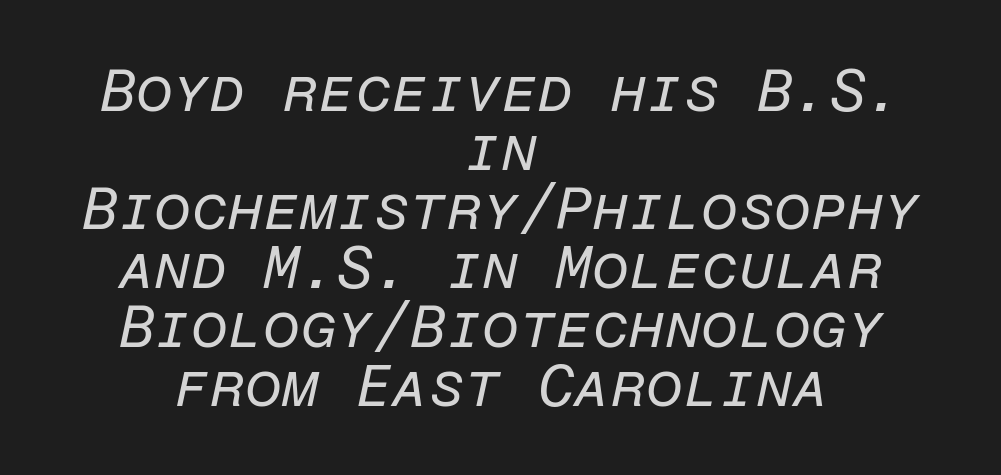
{"italic": "yes", "lean": "right", "slant_degrees": 12, "bold": "no", "weight": "regular", "width": "normal", "stroke_contrast": "low", "x_height": "medium", "monospaced": "yes", "underline": "no", "align": "center", "line_spacing": "tight", "line_spacing_ratio": 1.0, "letter_spacing": "normal", "letter_spacing_em": 0.0, "glyph_px": 59}
